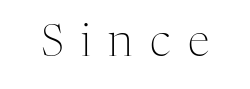
Q: Is the text bold? A: No.
Q: Is the text italic (slanted)? A: No, it is upright.
Q: Is the typeface a serif or a sans-serif typeface? A: Serif.
Q: Is the text underlined? A: No.
Q: Is the spacing between letters normal or unusually wide? A: Unusually wide.
Q: Width (condensed, normal, or wide)? A: Normal.
Q: Stroke contrast? A: Medium.
Q: x-height? A: Medium.
Q: Monospaced? A: No.
